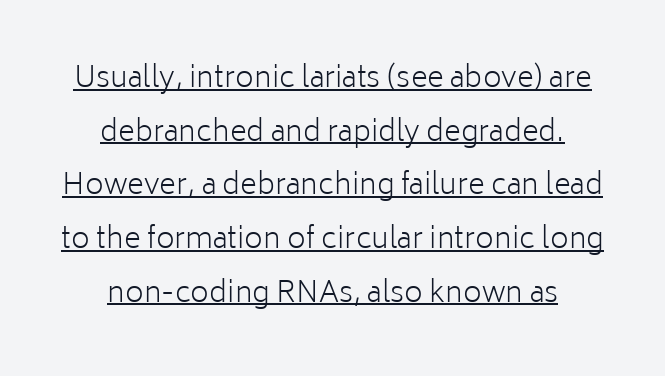
The image shows 29 px light sans-serif type, upright; set centered, line spacing 1.85x, normal letter spacing, underlined; low stroke contrast and a medium x-height.
